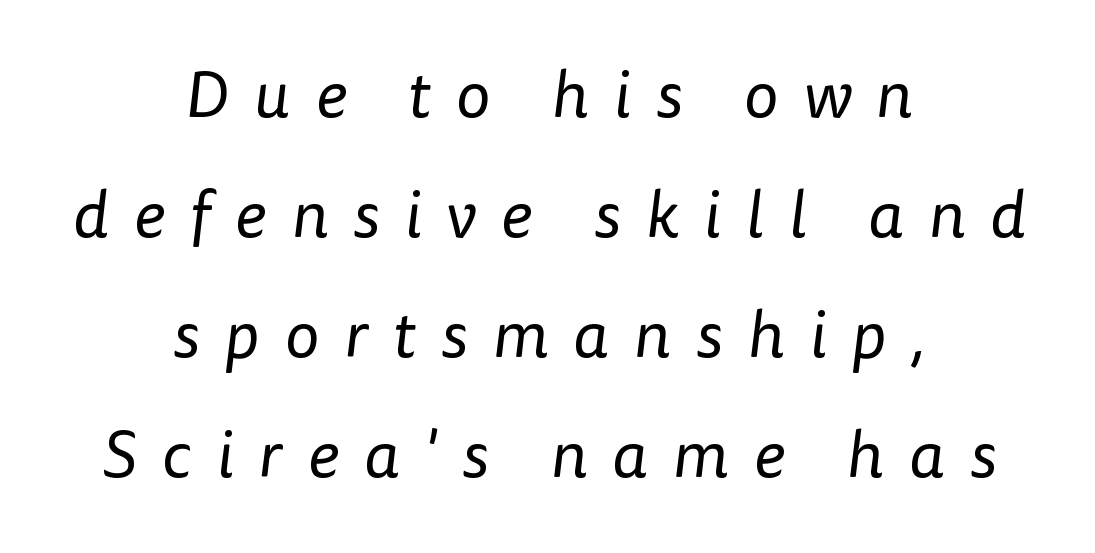
The area under the type is left untouched. Someone cranked the tracking dial way up on this one. The font family rendered here belongs to the sans-serif group. This sample is center-justified, so both line endings float freely. Each letter keeps its own natural width here, so spacing adapts to shape. On a weight scale, this lands at 450 or below.
